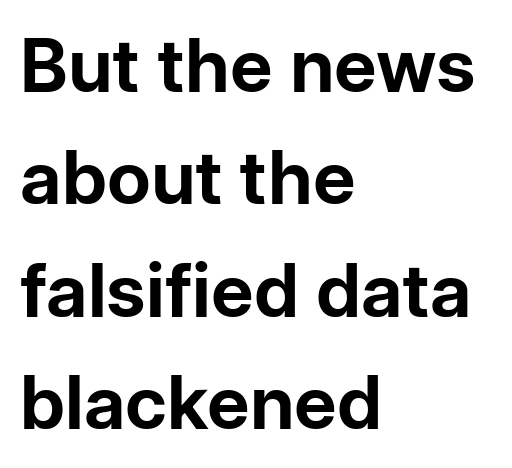
The image shows 74 px bold sans-serif type, upright; set left-aligned, normal line spacing (1.52x), normal letter spacing, not underlined; low stroke contrast and a medium x-height.
